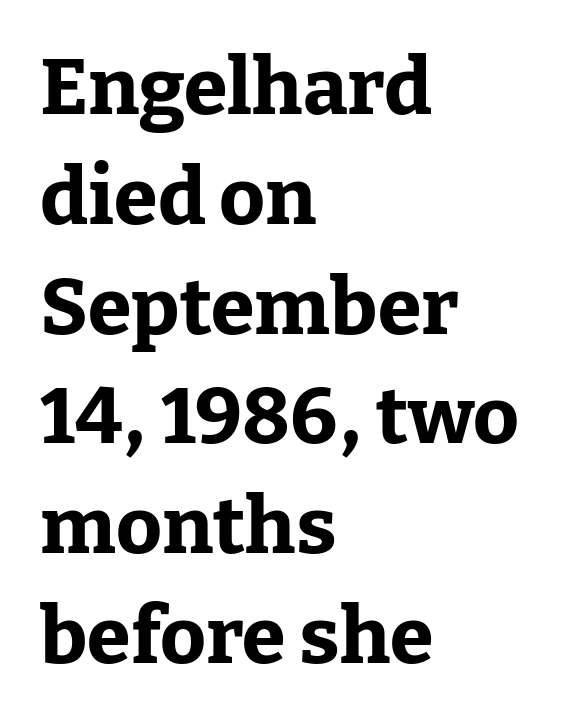
Nope, not italic — everything's standing straight. Leftover space on each line is placed entirely after the last word. This sample uses plain, unmodified letter spacing. Each letter's strokes conclude with small projecting serifs. Unmarked baselines from the first word to the last. Vertically, the passage feels balanced, rows spaced as you'd expect.
